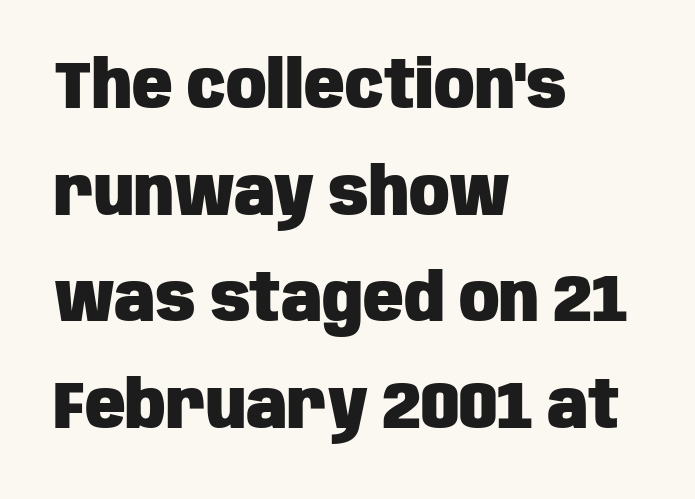
{"serif": "no", "italic": "no", "bold": "yes", "weight": "heavy", "width": "condensed", "stroke_contrast": "low", "x_height": "large", "monospaced": "no", "underline": "no", "align": "left", "line_spacing": "normal", "line_spacing_ratio": 1.59, "letter_spacing": "normal", "letter_spacing_em": 0.0, "glyph_px": 67}
